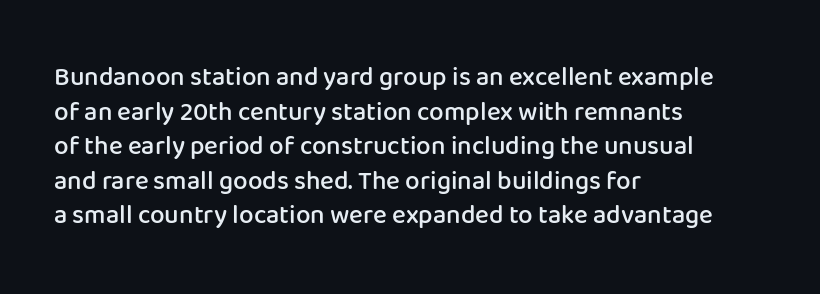
The glyphs have the mass of a demibold cut, below bold. Is the letter spacing exaggerated? No — it looks like the ordinary default. Which margin do the lines hug? The left one — the right edge is uneven. The rows are spaced the way most documents space them. Style check: upright. Has an underline been added? It has not.
